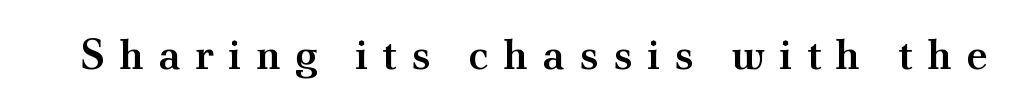
Q: Is the text bold? A: Semi-bold.
Q: Is the text italic (slanted)? A: No, it is upright.
Q: Is the typeface a serif or a sans-serif typeface? A: Serif.
Q: Is the text underlined? A: No.
Q: Is the spacing between letters normal or unusually wide? A: Unusually wide.
Q: Width (condensed, normal, or wide)? A: Normal.
Q: Stroke contrast? A: Medium.
Q: x-height? A: Small.
Q: Monospaced? A: No.
